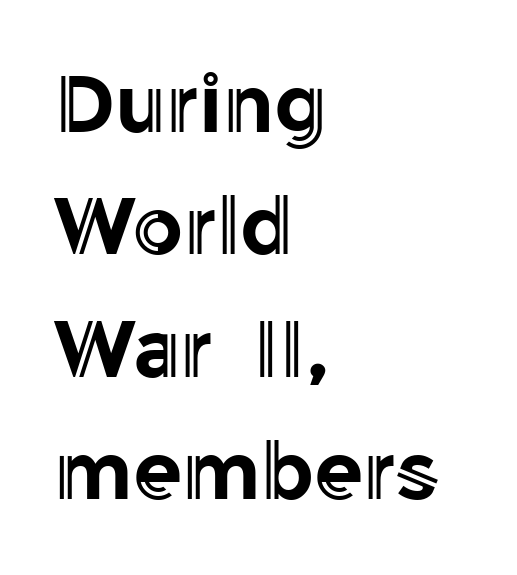
The image shows 80 px text type, upright; set left-aligned, normal line spacing (1.53x), normal letter spacing, not underlined; a medium x-height.
